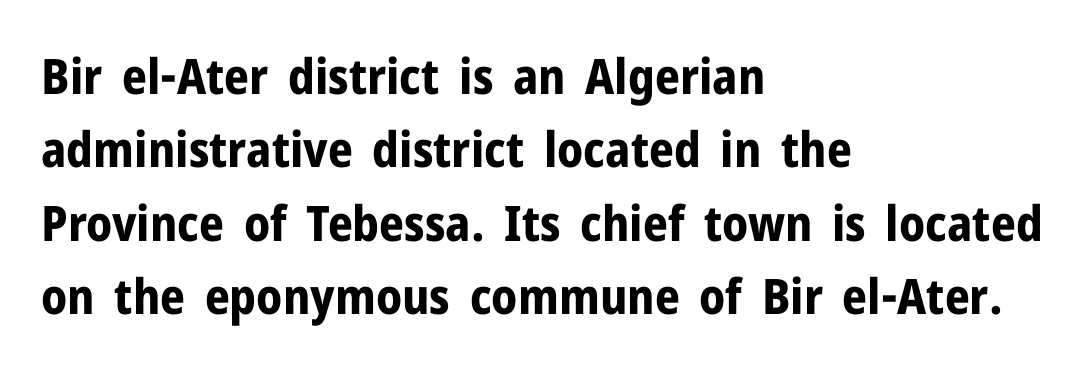
{"serif": "no", "italic": "no", "bold": "yes", "weight": "bold", "width": "normal", "stroke_contrast": "low", "x_height": "medium", "monospaced": "no", "underline": "no", "align": "left", "line_spacing": "normal", "line_spacing_ratio": 1.5, "letter_spacing": "normal", "letter_spacing_em": 0.0, "glyph_px": 49}
